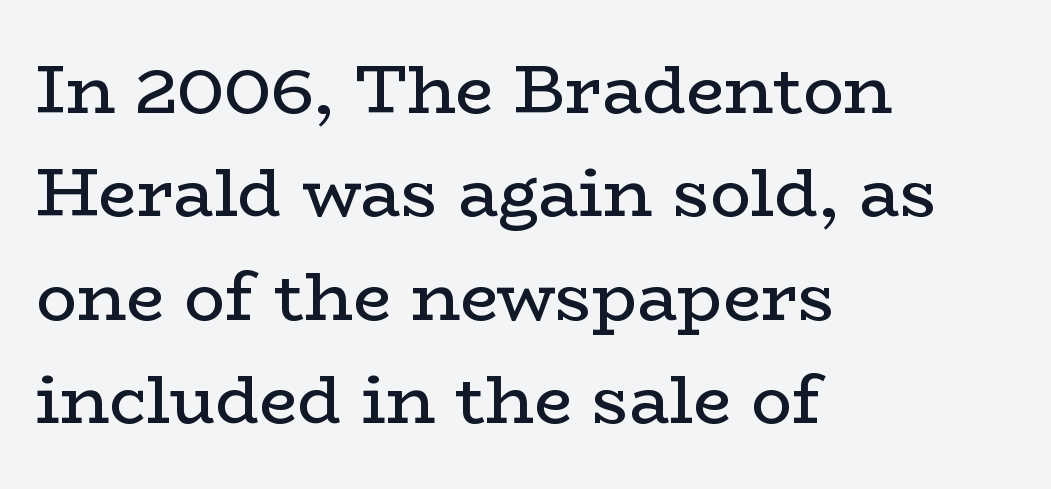
{"serif": "yes", "italic": "no", "bold": "no", "weight": "regular", "width": "wide", "stroke_contrast": "low", "x_height": "medium", "monospaced": "no", "underline": "no", "align": "left", "line_spacing": "normal", "line_spacing_ratio": 1.52, "letter_spacing": "normal", "letter_spacing_em": 0.0, "glyph_px": 68}
